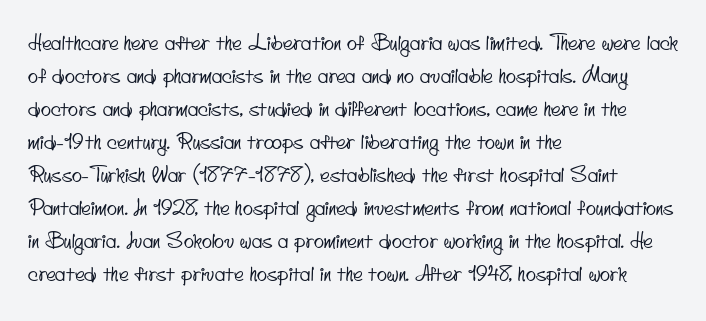
Standard letterfit; no display-style spreading of the glyphs. Unmarked baselines from the first word to the last. Notice how the passage keeps a crisp vertical edge on the left only. Leading: standard.
